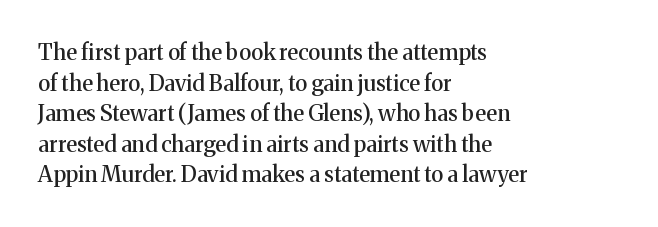
The image shows 22 px text type, upright; set left-aligned, normal line spacing (1.39x), normal letter spacing, not underlined.
